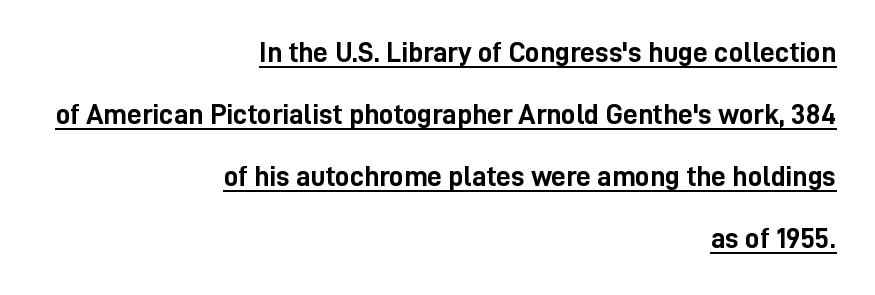
Q: Is the text bold? A: Yes.
Q: Is the text italic (slanted)? A: No, it is upright.
Q: Is the typeface a serif or a sans-serif typeface? A: Sans-serif.
Q: Is the text underlined? A: Yes.
Q: How is the paragraph aligned? A: Right-aligned.
Q: Is the spacing between letters normal or unusually wide? A: Normal.
Q: Is the spacing between lines tight, normal or loose? A: Loose.
Q: Width (condensed, normal, or wide)? A: Condensed.
Q: Stroke contrast? A: Low.
Q: x-height? A: Medium.
Q: Monospaced? A: No.
